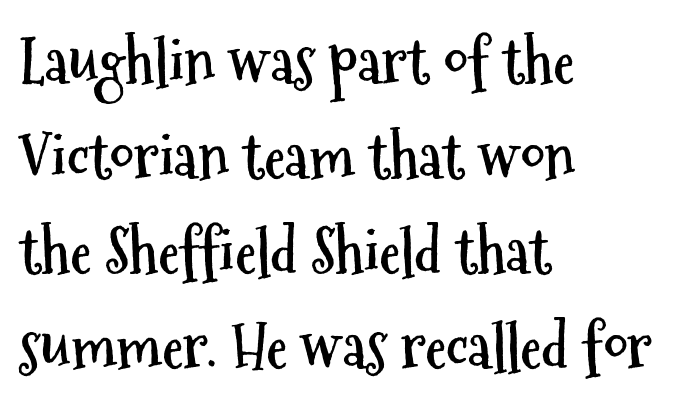
{"serif": "no", "italic": "no", "bold": "yes", "weight": "semibold", "width": "condensed", "stroke_contrast": "medium", "x_height": "medium", "monospaced": "no", "underline": "no", "align": "left", "line_spacing": "normal", "line_spacing_ratio": 1.56, "letter_spacing": "normal", "letter_spacing_em": 0.0, "glyph_px": 61}
